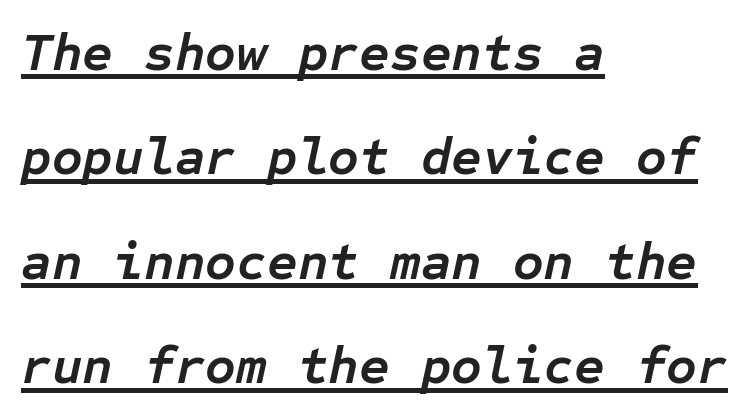
The image shows 53 px semibold type, italic (leaning right), monospaced; set left-aligned, loose line spacing (1.97x), normal letter spacing, underlined; low stroke contrast and a medium x-height.
